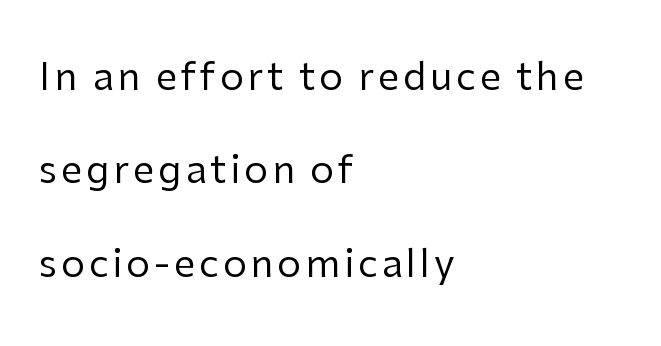
{"serif": "no", "italic": "no", "bold": "no", "weight": "regular", "width": "normal", "stroke_contrast": "low", "x_height": "medium", "monospaced": "no", "underline": "no", "align": "left", "line_spacing": "loose", "line_spacing_ratio": 2.46, "glyph_px": 38}
